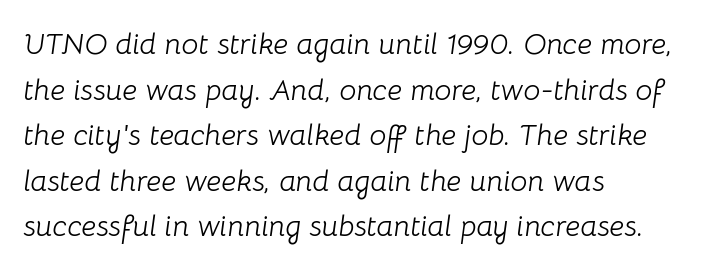
Q: Is the text bold? A: No.
Q: Is the text italic (slanted)? A: Yes, it leans right by about 8 degrees.
Q: Is the text underlined? A: No.
Q: How is the paragraph aligned? A: Left-aligned.
Q: Is the spacing between letters normal or unusually wide? A: Normal.
Q: Is the spacing between lines tight, normal or loose? A: Normal.
Q: Width (condensed, normal, or wide)? A: Normal.
Q: Stroke contrast? A: Low.
Q: x-height? A: Medium.
Q: Monospaced? A: No.
